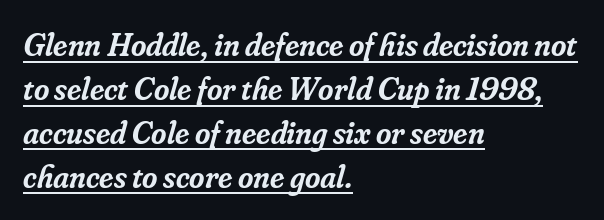
{"serif": "yes", "italic": "yes", "lean": "right", "slant_degrees": 16, "bold": "semi", "weight": "semibold", "width": "normal", "stroke_contrast": "low", "x_height": "small", "monospaced": "no", "underline": "yes", "align": "left", "line_spacing": "normal", "line_spacing_ratio": 1.33, "letter_spacing": "normal", "letter_spacing_em": 0.0, "glyph_px": 33}
